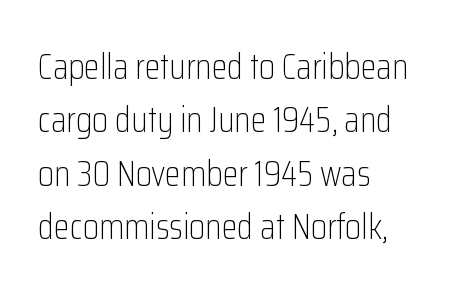
Q: Is the text bold? A: No.
Q: Is the text italic (slanted)? A: No, it is upright.
Q: Is the typeface a serif or a sans-serif typeface? A: Sans-serif.
Q: Is the text underlined? A: No.
Q: How is the paragraph aligned? A: Left-aligned.
Q: Is the spacing between letters normal or unusually wide? A: Normal.
Q: Is the spacing between lines tight, normal or loose? A: Normal.
Q: Width (condensed, normal, or wide)? A: Condensed.
Q: Stroke contrast? A: Low.
Q: x-height? A: Medium.
Q: Monospaced? A: No.
